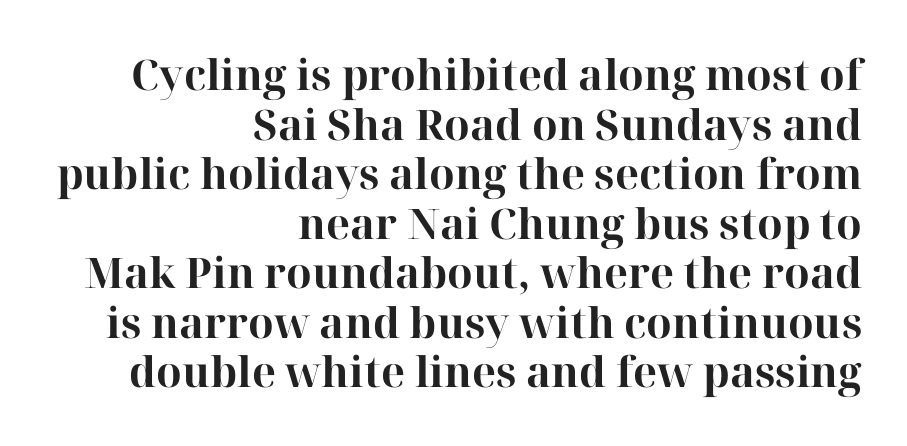
The image shows 42 px bold serif type, upright; set right-aligned, line spacing 1.18x, normal letter spacing, not underlined; high stroke contrast and a medium x-height.
